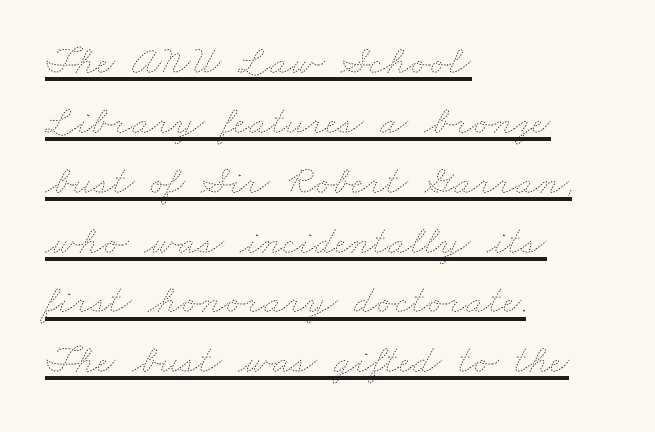
The typesetting does not lean heavy: it is not bold. Varying glyph widths throughout — classic text-font behaviour. Characters follow at the spacing the type designer built in. If you measured baseline to baseline, you'd find a middling distance.
